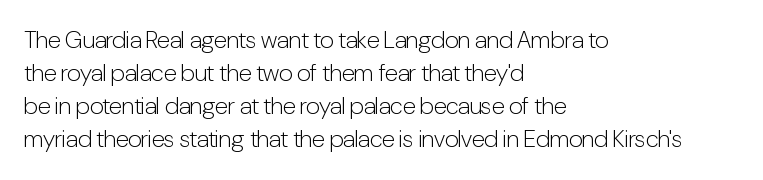
Q: Is the text bold? A: No.
Q: Is the text italic (slanted)? A: No, it is upright.
Q: Is the text underlined? A: No.
Q: How is the paragraph aligned? A: Left-aligned.
Q: Is the spacing between letters normal or unusually wide? A: Normal.
Q: Is the spacing between lines tight, normal or loose? A: Normal.
